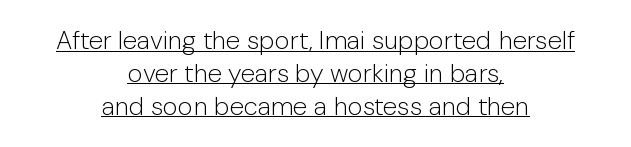
Summary of vertical rhythm: regular, with standard interline spacing. The typesetter chose a symmetrical, centered arrangement here. This rendering leaves character spacing at its baseline value. Students, observe the line beneath the letters — that is underlining. The characters are drawn with everyday or finer stroke widths.
